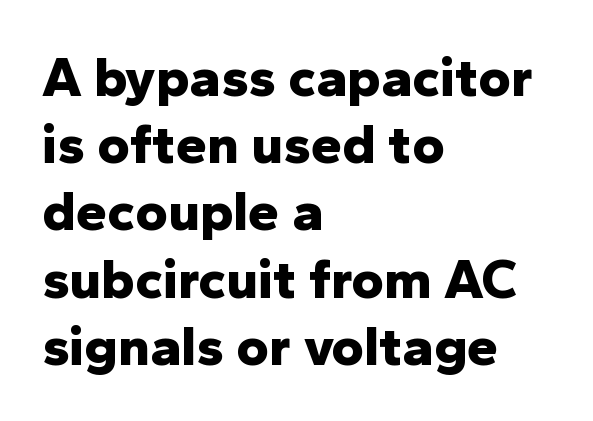
Q: Is the text bold? A: Yes.
Q: Is the text italic (slanted)? A: No, it is upright.
Q: Is the typeface a serif or a sans-serif typeface? A: Sans-serif.
Q: Is the text underlined? A: No.
Q: How is the paragraph aligned? A: Left-aligned.
Q: Is the spacing between letters normal or unusually wide? A: Normal.
Q: Width (condensed, normal, or wide)? A: Normal.
Q: Stroke contrast? A: Low.
Q: x-height? A: Medium.
Q: Monospaced? A: No.
